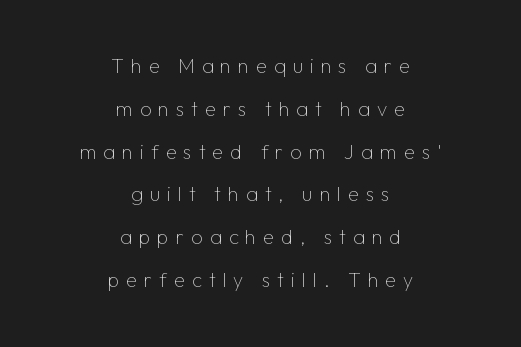
In terms of letterspacing, this is a distinctly airy, spread setting. This block would shrink considerably if given ordinary leading; it's expanded now. The cut favours lightness, reaching ordinary text weight at its darkest. You can tell it's not italic because the verticals are truly vertical. A centered setting, common on invitations and titles, is used for this passage. Anything drawn beneath the words? Only blank space.
